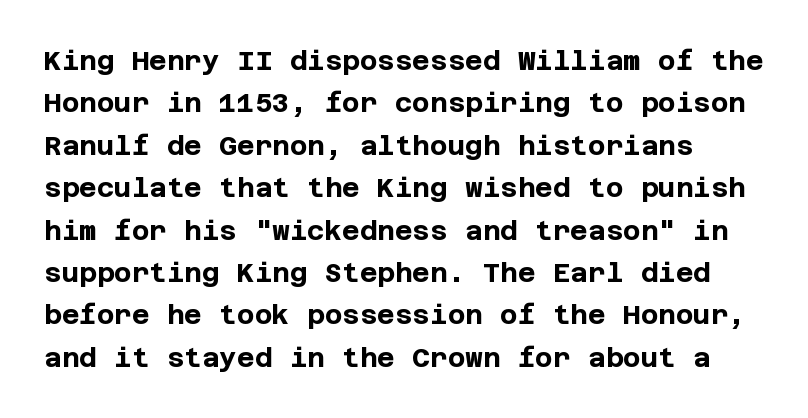
Each row of text sits above clean, open space. This block has exactly the height ordinary leading produces. Typographic density is high because the face is bold. The face used here is rendered with its standard letterfit. Unlike italic type, these characters show no tilt at all.
